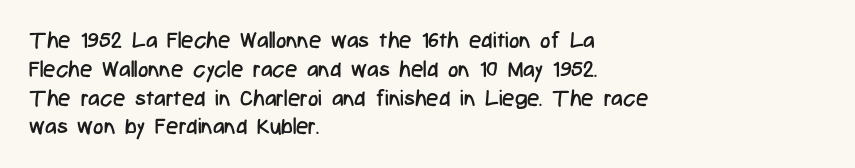
{"italic": "no", "bold": "no", "underline": "no", "align": "left", "line_spacing": "normal", "line_spacing_ratio": 1.31, "letter_spacing": "normal", "letter_spacing_em": 0.0, "glyph_px": 22}
